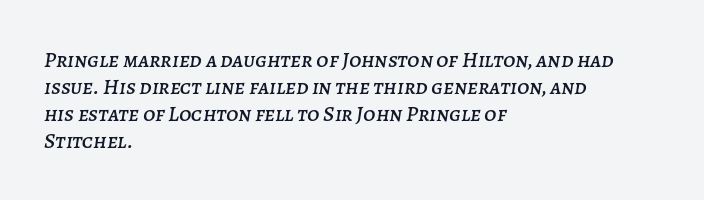
Casual observation: everything's shoved over to the left. This is oblique type, the kind used for emphasis or titles. A clean baseline with only descenders dipping below it. Does extra space separate the letters? No, they use regular spacing.
